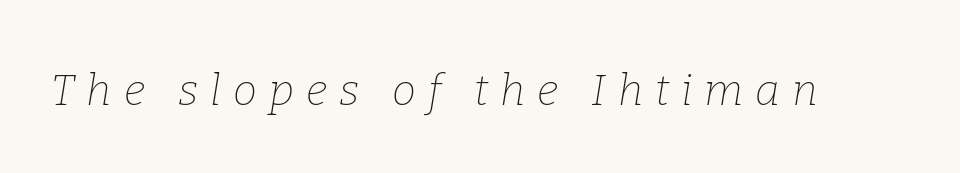
Q: Is the text bold? A: No.
Q: Is the text italic (slanted)? A: Yes, it leans right by about 9 degrees.
Q: Is the typeface a serif or a sans-serif typeface? A: Serif.
Q: Is the text underlined? A: No.
Q: Is the spacing between letters normal or unusually wide? A: Unusually wide.
Q: Width (condensed, normal, or wide)? A: Normal.
Q: Stroke contrast? A: Low.
Q: x-height? A: Medium.
Q: Monospaced? A: No.
